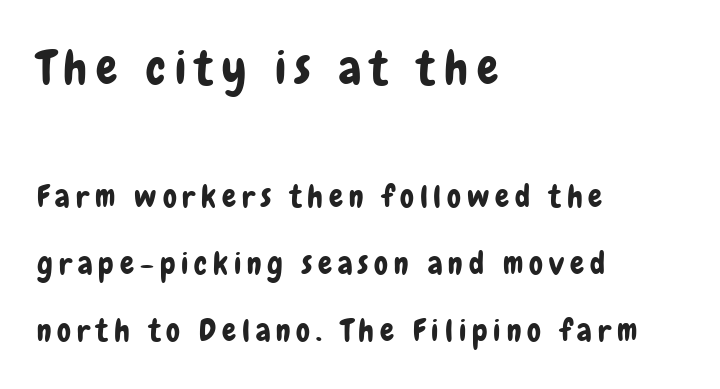
The image shows 47 px condensed sans-serif type, upright; set left-aligned, loose line spacing (2.16x), not underlined; the first (top) block is 1.52x larger; low stroke contrast and a medium x-height.
